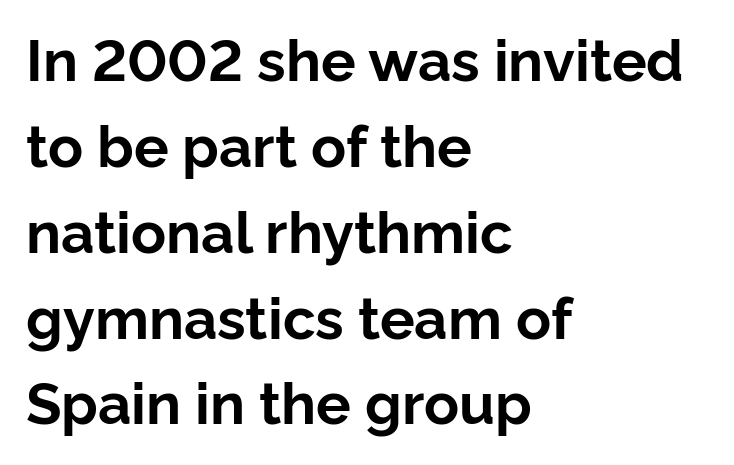
These lines are rendered in a variable-pitch font. The compositor pushed each line to the left boundary. You'd pick this weight for a headline — it's a proper bold. Compared with typical paragraphs, the rows here are spaced about the same. Italic? Not at all — the glyphs are vertical. A typesetter would call this zero additional tracking.
